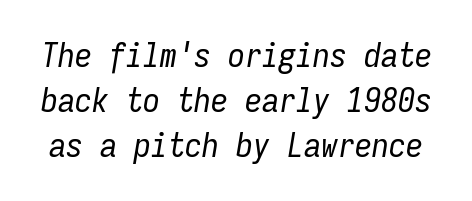
Style check: oblique. Descender tails drop into unmarked territory. This sample has the even, mechanical cadence of fixed-width lettering. The letterforms sit at book weight or below. The passage shown has conventional tracking throughout. A typesetter would call this leading conventional body-copy spacing.
